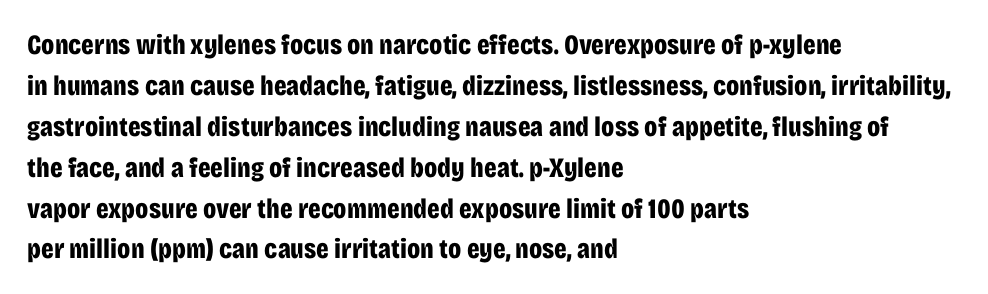
{"serif": "no", "italic": "no", "bold": "yes", "weight": "bold", "width": "condensed", "stroke_contrast": "low", "x_height": "large", "monospaced": "no", "underline": "no", "align": "left", "line_spacing": "normal", "line_spacing_ratio": 1.46, "letter_spacing": "normal", "letter_spacing_em": 0.0, "glyph_px": 28}
